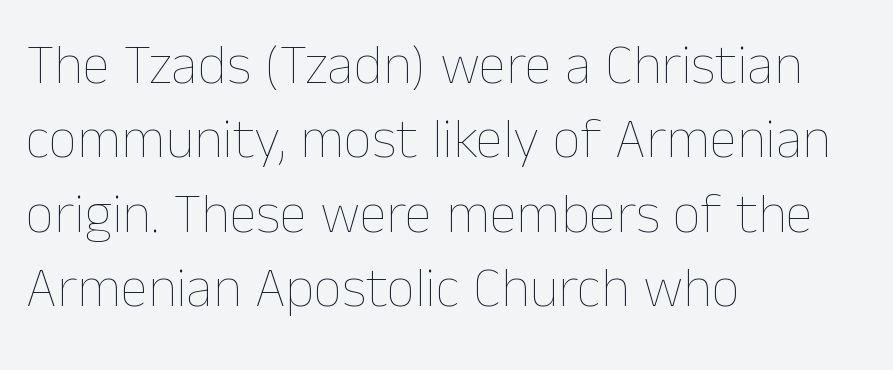
The image shows 56 px thin type, upright; set left-aligned, normal line spacing (1.33x), normal letter spacing, not underlined; low stroke contrast and a medium x-height.
